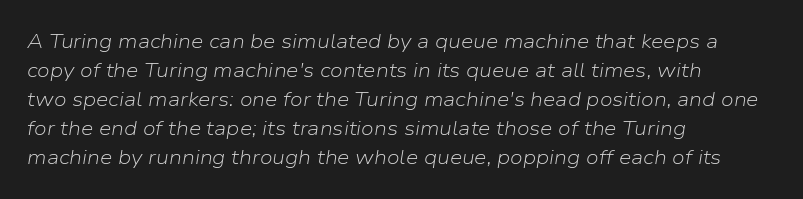
Q: Is the text bold? A: No.
Q: Is the text italic (slanted)? A: Yes, it leans right by about 9 degrees.
Q: Is the text underlined? A: No.
Q: How is the paragraph aligned? A: Left-aligned.
Q: Is the spacing between letters normal or unusually wide? A: Normal.
Q: Is the spacing between lines tight, normal or loose? A: Normal.
